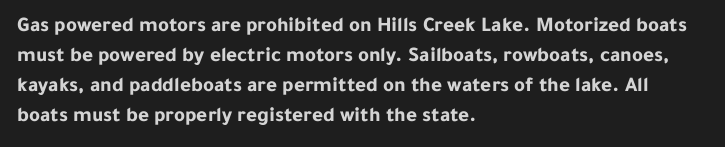
The font's upright variant was chosen for this text. These lines keep a tight, regular rhythm from letter to letter. Notice how thick the strokes are: this is what a full bold looks like. These lines sit exactly where default settings would place them.
